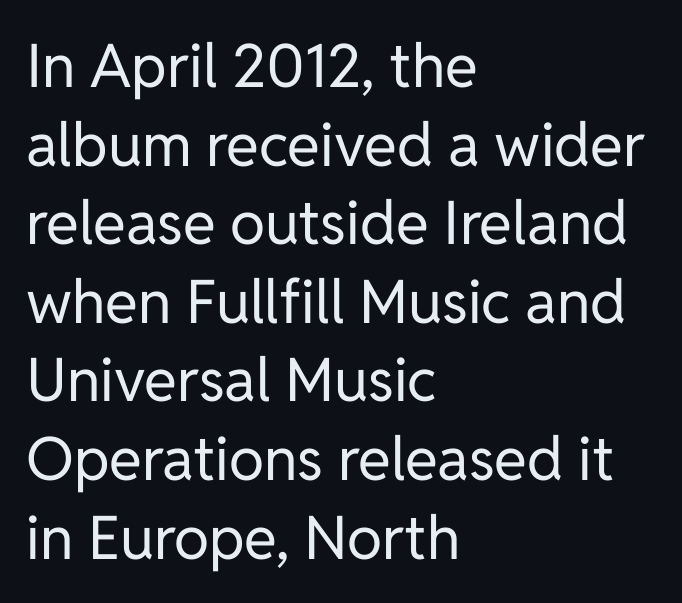
{"serif": "no", "italic": "no", "bold": "no", "weight": "regular", "width": "normal", "stroke_contrast": "low", "x_height": "medium", "monospaced": "no", "underline": "no", "align": "left", "line_spacing": "normal", "line_spacing_ratio": 1.31, "letter_spacing": "normal", "letter_spacing_em": 0.0, "glyph_px": 60}
